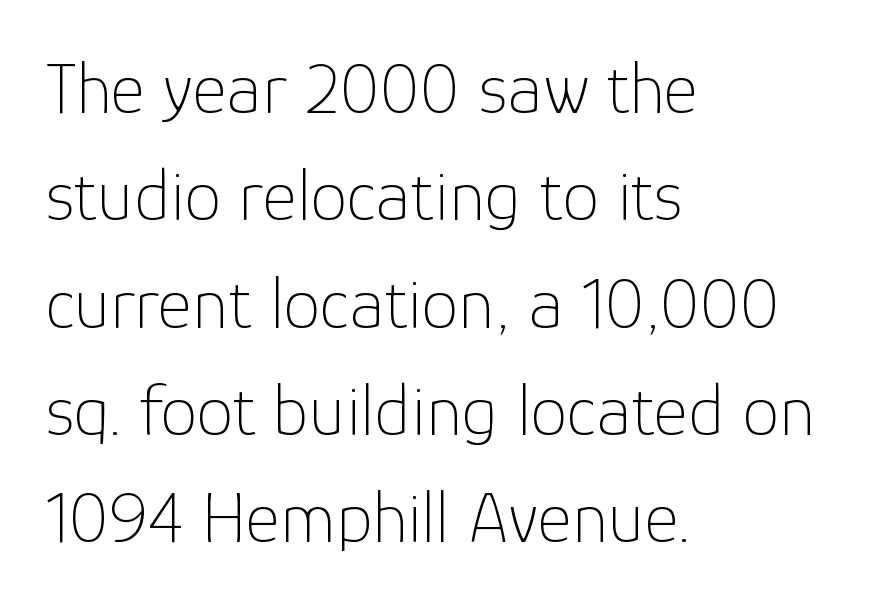
Q: Is the text bold? A: No.
Q: Is the text italic (slanted)? A: No, it is upright.
Q: Is the typeface a serif or a sans-serif typeface? A: Sans-serif.
Q: Is the text underlined? A: No.
Q: How is the paragraph aligned? A: Left-aligned.
Q: Is the spacing between letters normal or unusually wide? A: Normal.
Q: Is the spacing between lines tight, normal or loose? A: Normal.
Q: Width (condensed, normal, or wide)? A: Normal.
Q: Stroke contrast? A: Low.
Q: x-height? A: Medium.
Q: Monospaced? A: No.
